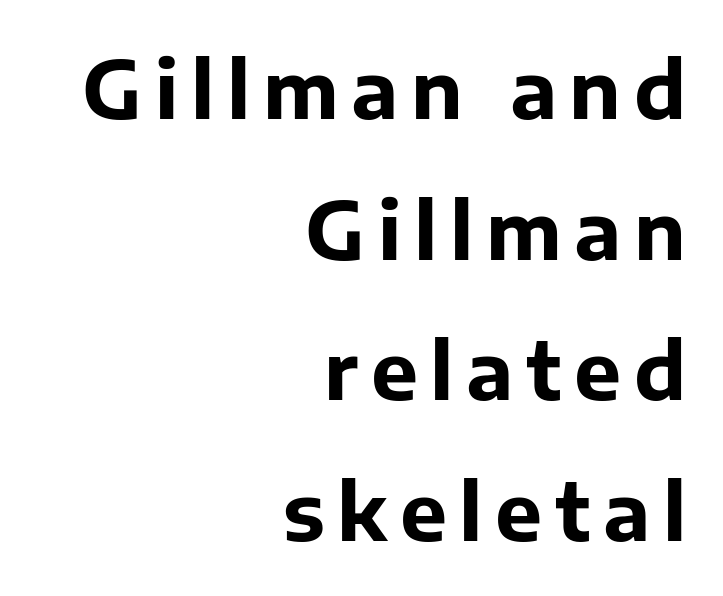
Q: Is the text bold? A: Yes.
Q: Is the text italic (slanted)? A: No, it is upright.
Q: Is the typeface a serif or a sans-serif typeface? A: Sans-serif.
Q: Is the text underlined? A: No.
Q: How is the paragraph aligned? A: Right-aligned.
Q: Width (condensed, normal, or wide)? A: Normal.
Q: Stroke contrast? A: Low.
Q: x-height? A: Medium.
Q: Monospaced? A: No.
